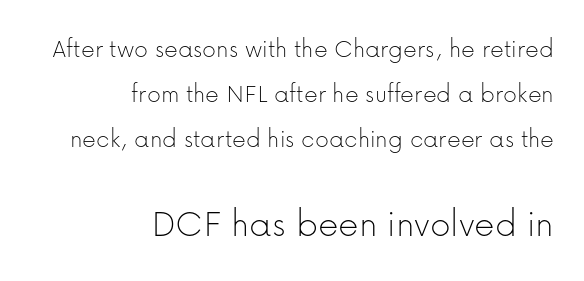
{"serif": "no", "italic": "no", "bold": "no", "weight": "thin", "width": "normal", "stroke_contrast": "low", "x_height": "medium", "monospaced": "no", "underline": "no", "align": "right", "line_spacing": "normal", "line_spacing_ratio": 1.66, "letter_spacing": "normal", "letter_spacing_em": 0.0, "larger_block": "second", "size_ratio": 1.48, "glyph_px": 40}
